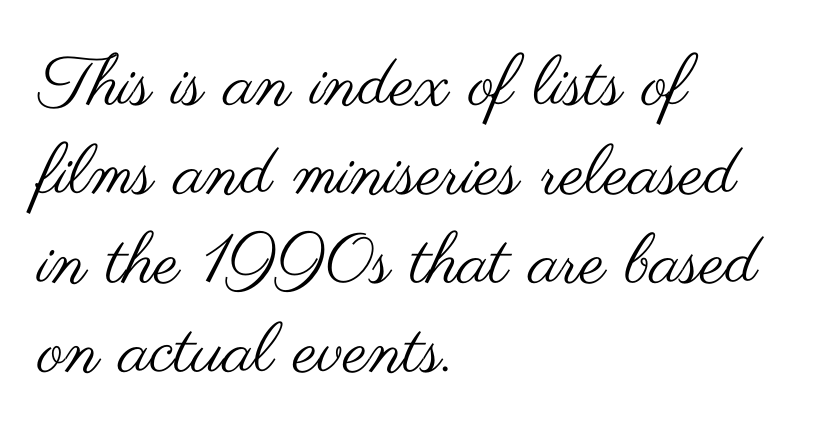
The image shows 70 px regular-weight, wide sans-serif type; set left-aligned, normal line spacing (1.27x), normal letter spacing, not underlined; medium stroke contrast and a small x-height.
